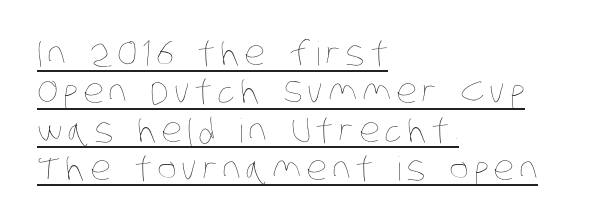
{"bold": "no", "weight": "thin", "width": "condensed", "stroke_contrast": "low", "x_height": "large", "monospaced": "no", "underline": "yes", "align": "left", "line_spacing_ratio": 1.16, "glyph_px": 33}
